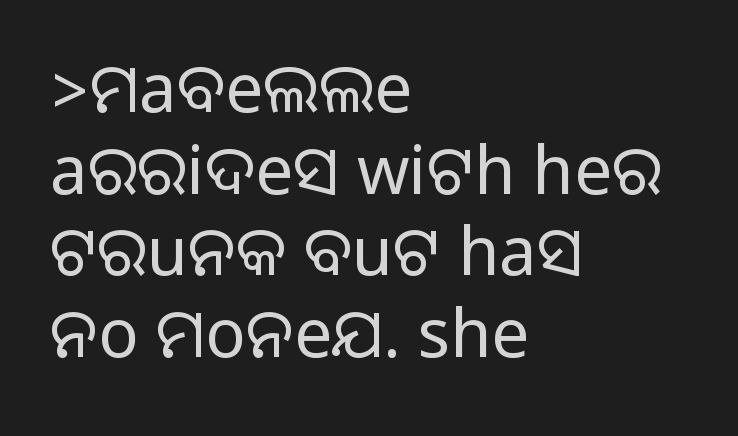
The image shows 67 px sans-serif type, upright; set left-aligned, line spacing 1.22x, normal letter spacing, not underlined; medium stroke contrast.
